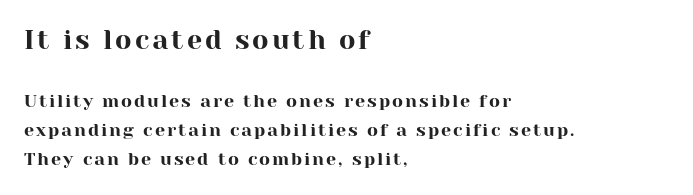
The image shows 27 px text type, upright; set left-aligned, normal line spacing (1.63x), not underlined; the first (top) block is 1.5x larger.
